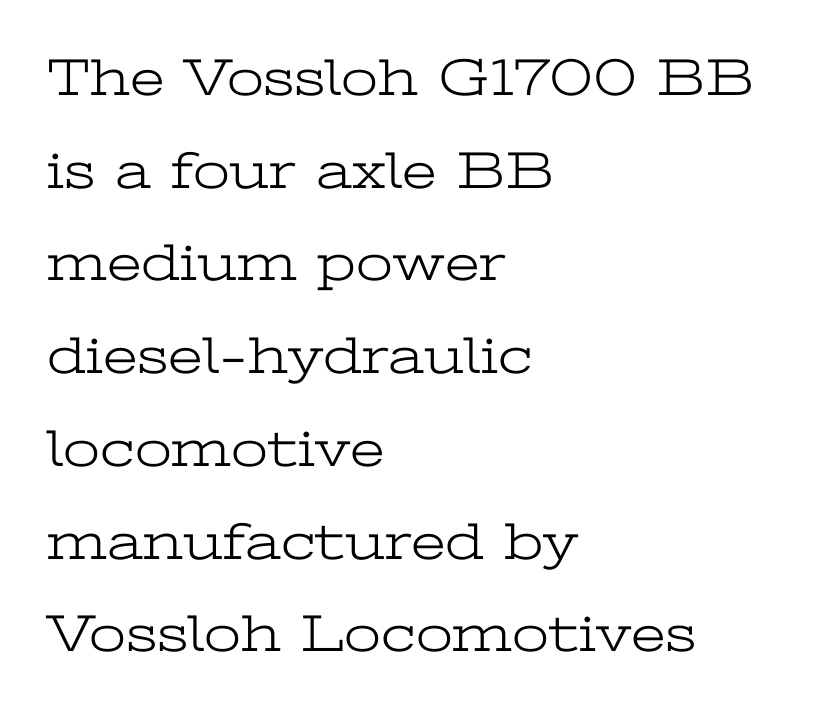
{"serif": "yes", "italic": "no", "bold": "no", "weight": "light", "width": "wide", "stroke_contrast": "low", "x_height": "medium", "monospaced": "no", "underline": "no", "align": "left", "line_spacing_ratio": 1.75, "letter_spacing": "normal", "letter_spacing_em": 0.0, "glyph_px": 53}
